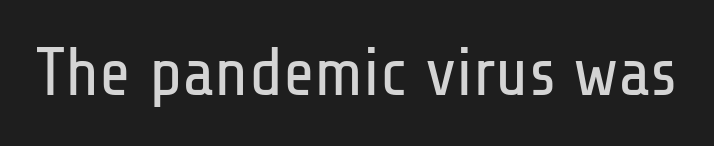
The glyphs are unaccompanied by any horizontal stroke below them. You can tell from the bare stems that sans-serif type was used. Style check: upright. Each word holds together tightly as a unit, with standard inter-letter gaps. Varying glyph widths throughout — classic text-font behaviour. Is this a heavy cut? Hardly; it is regular or lighter.
